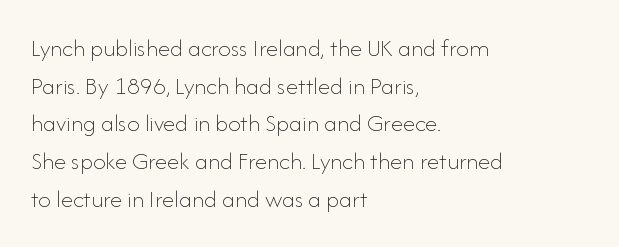
{"italic": "no", "bold": "no", "underline": "no", "align": "left", "line_spacing": "normal", "line_spacing_ratio": 1.51, "letter_spacing": "normal", "letter_spacing_em": 0.0, "glyph_px": 25}
